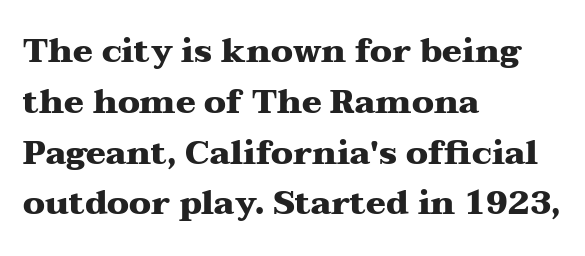
Is there much room between lines? A standard amount, neither cramped nor airy. The rag falls on the right side of this text block. Here the designer chose a conventional face with non-uniform glyph widths. On the weight axis this lands at bold, roughly 700. The font family rendered here belongs to the serif group.
